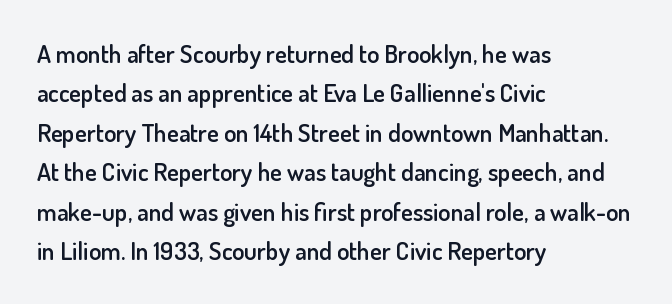
Q: Is the text bold? A: Semi-bold.
Q: Is the text italic (slanted)? A: No, it is upright.
Q: Is the text underlined? A: No.
Q: How is the paragraph aligned? A: Left-aligned.
Q: Is the spacing between letters normal or unusually wide? A: Normal.
Q: Is the spacing between lines tight, normal or loose? A: Normal.
